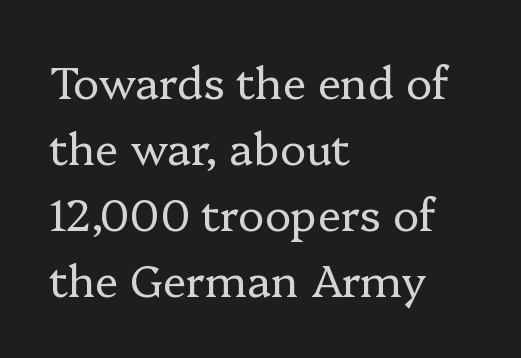
Q: Is the text bold? A: No.
Q: Is the text italic (slanted)? A: No, it is upright.
Q: Is the typeface a serif or a sans-serif typeface? A: Serif.
Q: Is the text underlined? A: No.
Q: How is the paragraph aligned? A: Left-aligned.
Q: Is the spacing between letters normal or unusually wide? A: Normal.
Q: Is the spacing between lines tight, normal or loose? A: Normal.
Q: Width (condensed, normal, or wide)? A: Normal.
Q: Stroke contrast? A: Low.
Q: x-height? A: Medium.
Q: Monospaced? A: No.
